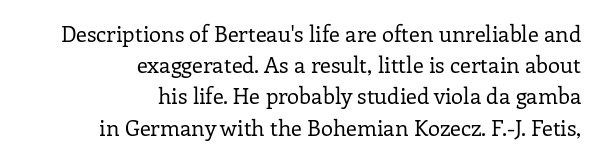
The image shows 22 px text type, upright; set right-aligned, normal line spacing (1.42x), normal letter spacing, not underlined.
